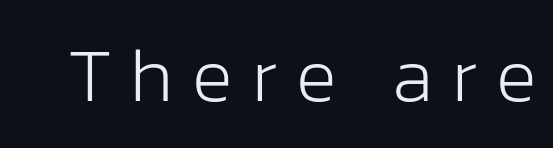
{"serif": "no", "italic": "no", "bold": "no", "weight": "light", "width": "normal", "stroke_contrast": "low", "x_height": "medium", "monospaced": "no", "underline": "no", "letter_spacing": "wide", "letter_spacing_em": 0.24, "glyph_px": 77}
